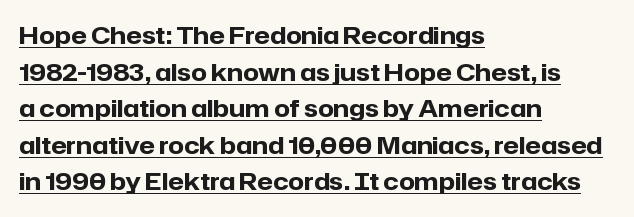
Posture: upright roman. The vertical gap from one line to the next is medium. Spacing between characters is what you'd get straight out of the box. Notice how a bar underscores the lettering throughout.
